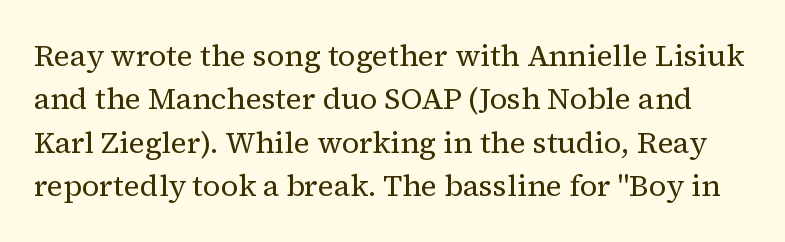
{"serif": "yes", "italic": "no", "bold": "no", "weight": "regular", "width": "normal", "stroke_contrast": "medium", "x_height": "medium", "monospaced": "no", "underline": "no", "line_spacing": "normal", "line_spacing_ratio": 1.45, "letter_spacing": "normal", "letter_spacing_em": 0.0, "glyph_px": 30}
